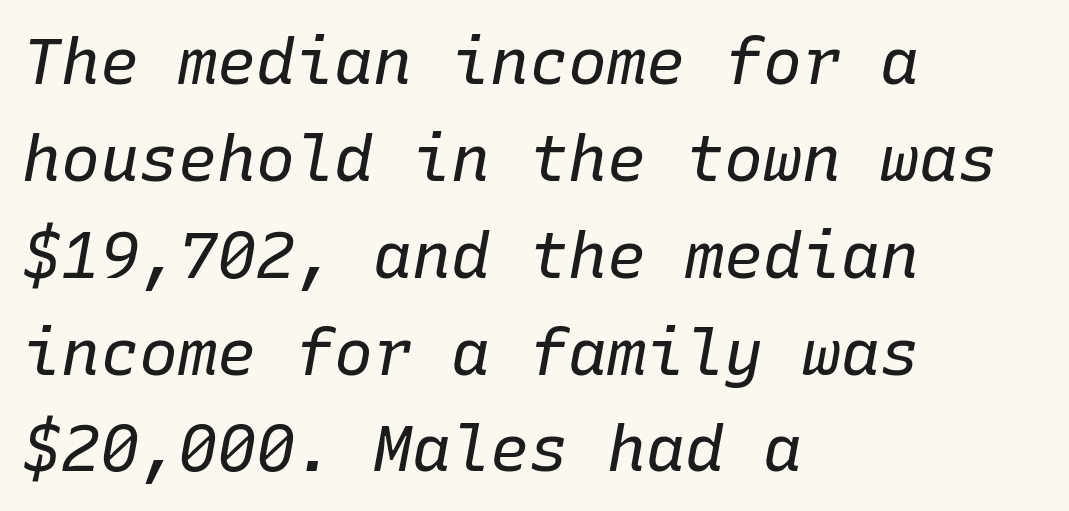
Q: Is the text bold? A: No.
Q: Is the text italic (slanted)? A: Yes, it leans right by about 10 degrees.
Q: Is the text underlined? A: No.
Q: How is the paragraph aligned? A: Left-aligned.
Q: Is the spacing between letters normal or unusually wide? A: Normal.
Q: Is the spacing between lines tight, normal or loose? A: Normal.
Q: Width (condensed, normal, or wide)? A: Normal.
Q: Stroke contrast? A: Low.
Q: x-height? A: Medium.
Q: Monospaced? A: Yes.
